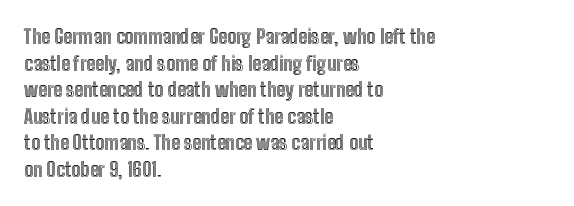
Q: Is the text italic (slanted)? A: No, it is upright.
Q: Is the text underlined? A: No.
Q: How is the paragraph aligned? A: Left-aligned.
Q: Is the spacing between letters normal or unusually wide? A: Normal.
Q: Is the spacing between lines tight, normal or loose? A: Normal.
